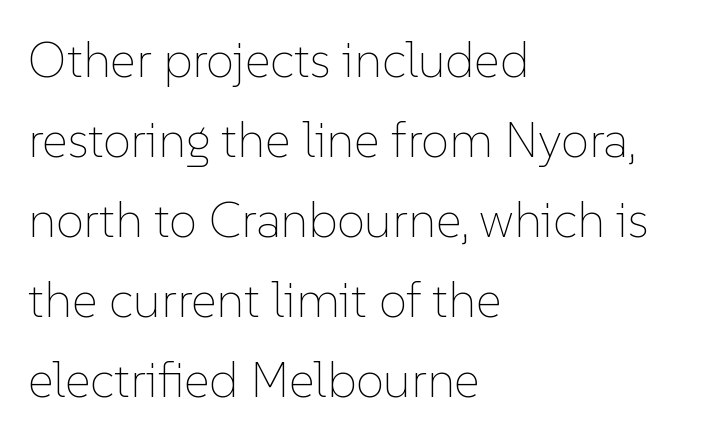
Q: Is the text bold? A: No.
Q: Is the text italic (slanted)? A: No, it is upright.
Q: Is the text underlined? A: No.
Q: How is the paragraph aligned? A: Left-aligned.
Q: Is the spacing between letters normal or unusually wide? A: Normal.
Q: Is the spacing between lines tight, normal or loose? A: Normal.
Q: Width (condensed, normal, or wide)? A: Normal.
Q: Stroke contrast? A: Low.
Q: x-height? A: Medium.
Q: Monospaced? A: No.
